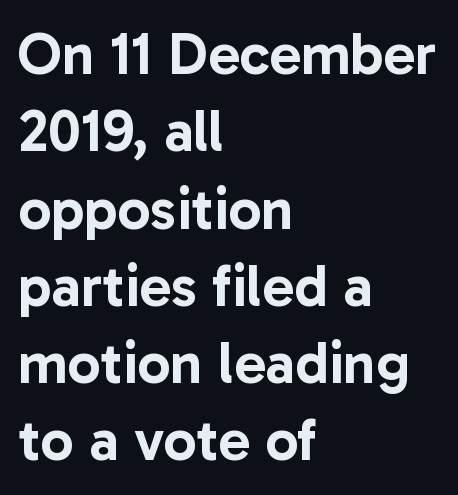
{"serif": "no", "italic": "no", "width": "normal", "stroke_contrast": "low", "x_height": "medium", "monospaced": "no", "underline": "no", "align": "left", "line_spacing": "normal", "line_spacing_ratio": 1.31, "letter_spacing": "normal", "letter_spacing_em": 0.0, "glyph_px": 59}
